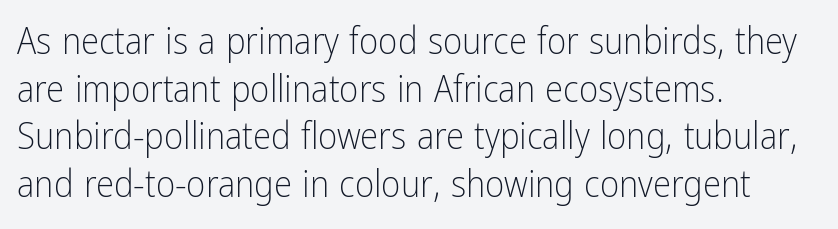
The image shows 37 px light, condensed sans-serif type, upright; set left-aligned, normal line spacing (1.29x), normal letter spacing, not underlined; low stroke contrast and a medium x-height.
